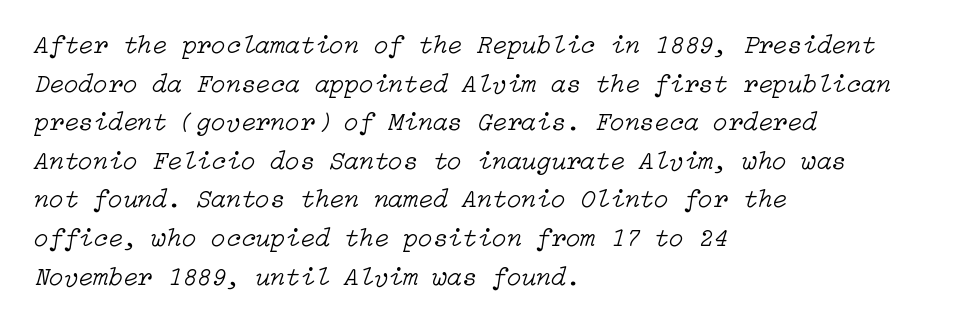
Q: Is the text bold? A: No.
Q: Is the text italic (slanted)? A: Yes, it leans right by about 15 degrees.
Q: Is the text underlined? A: No.
Q: How is the paragraph aligned? A: Left-aligned.
Q: Is the spacing between letters normal or unusually wide? A: Normal.
Q: Is the spacing between lines tight, normal or loose? A: Normal.
